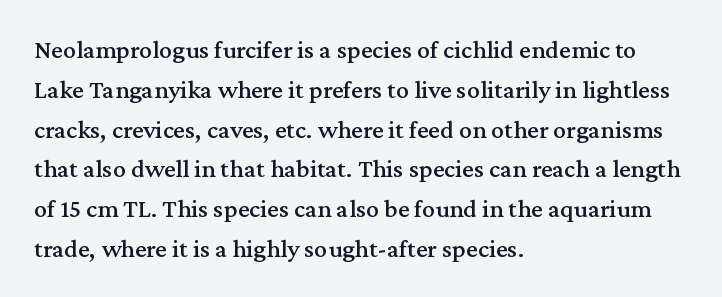
{"italic": "no", "underline": "no", "align": "left", "line_spacing": "normal", "line_spacing_ratio": 1.53, "letter_spacing": "normal", "letter_spacing_em": 0.0, "glyph_px": 26}
